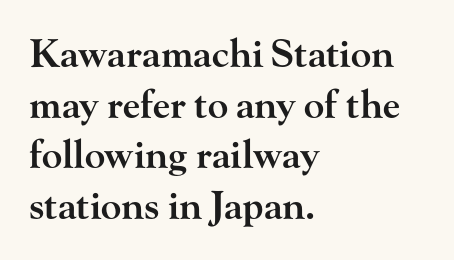
Q: Is the text bold? A: Semi-bold.
Q: Is the text italic (slanted)? A: No, it is upright.
Q: Is the typeface a serif or a sans-serif typeface? A: Serif.
Q: Is the text underlined? A: No.
Q: How is the paragraph aligned? A: Left-aligned.
Q: Is the spacing between letters normal or unusually wide? A: Normal.
Q: Is the spacing between lines tight, normal or loose? A: Normal.
Q: Width (condensed, normal, or wide)? A: Wide.
Q: Stroke contrast? A: High.
Q: x-height? A: Small.
Q: Monospaced? A: No.
